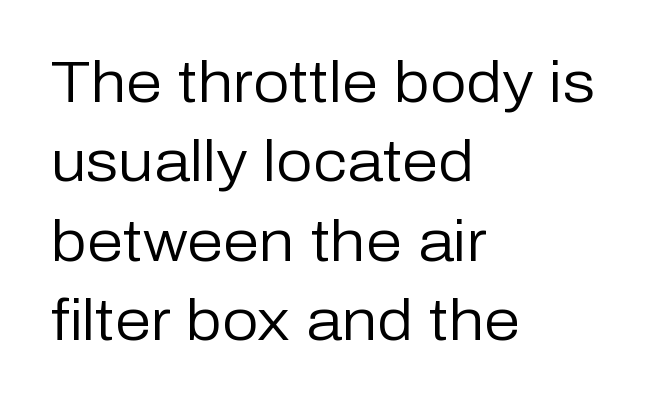
The image shows 58 px regular-weight sans-serif type, upright; set left-aligned, normal line spacing (1.37x), normal letter spacing, not underlined; low stroke contrast and a medium x-height.
